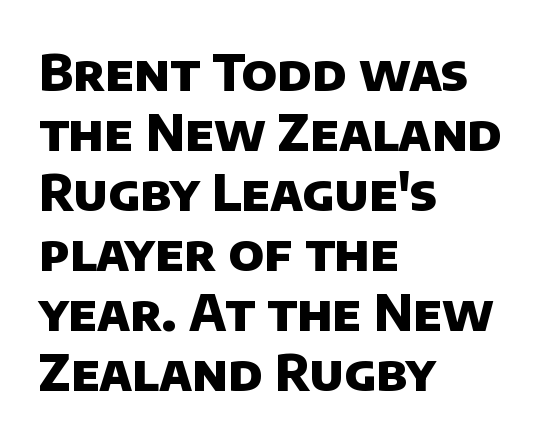
Q: Is the text bold? A: Yes.
Q: Is the typeface a serif or a sans-serif typeface? A: Sans-serif.
Q: Is the text underlined? A: No.
Q: How is the paragraph aligned? A: Left-aligned.
Q: Is the spacing between letters normal or unusually wide? A: Normal.
Q: Width (condensed, normal, or wide)? A: Normal.
Q: Stroke contrast? A: Low.
Q: x-height? A: Large.
Q: Monospaced? A: No.
